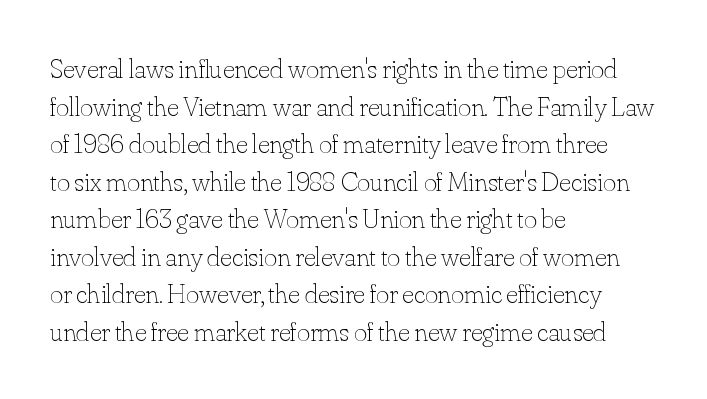
The image shows 28 px thin type, upright; set left-aligned, normal line spacing (1.34x), normal letter spacing, not underlined; low stroke contrast and a small x-height.
